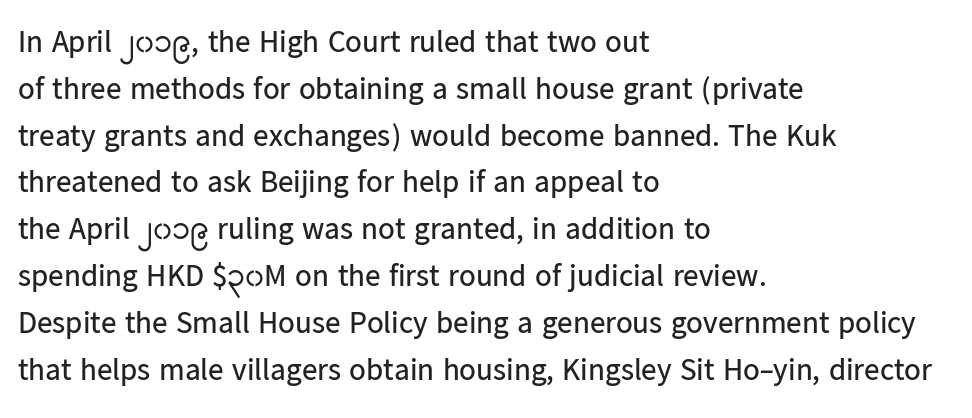
{"serif": "no", "italic": "no", "bold": "no", "weight": "regular", "width": "normal", "stroke_contrast": "low", "x_height": "medium", "monospaced": "no", "underline": "no", "align": "left", "line_spacing": "normal", "line_spacing_ratio": 1.51, "letter_spacing": "normal", "letter_spacing_em": 0.0, "glyph_px": 31}
